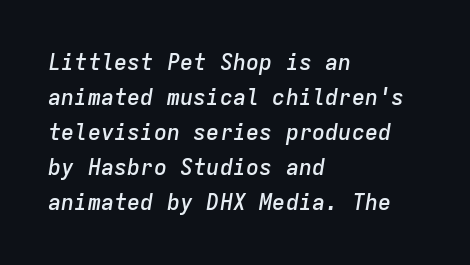
The image shows 22 px text type, italic (leaning right); set left-aligned, normal line spacing (1.59x), normal letter spacing, not underlined.
